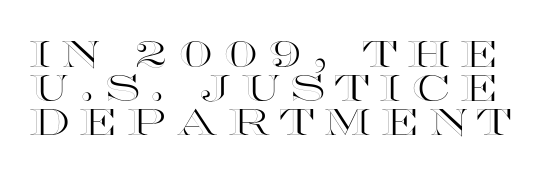
{"italic": "no", "width": "wide", "x_height": "large", "monospaced": "no", "underline": "no", "line_spacing": "tight", "line_spacing_ratio": 0.95, "letter_spacing": "wide", "letter_spacing_em": 0.28, "glyph_px": 36}
